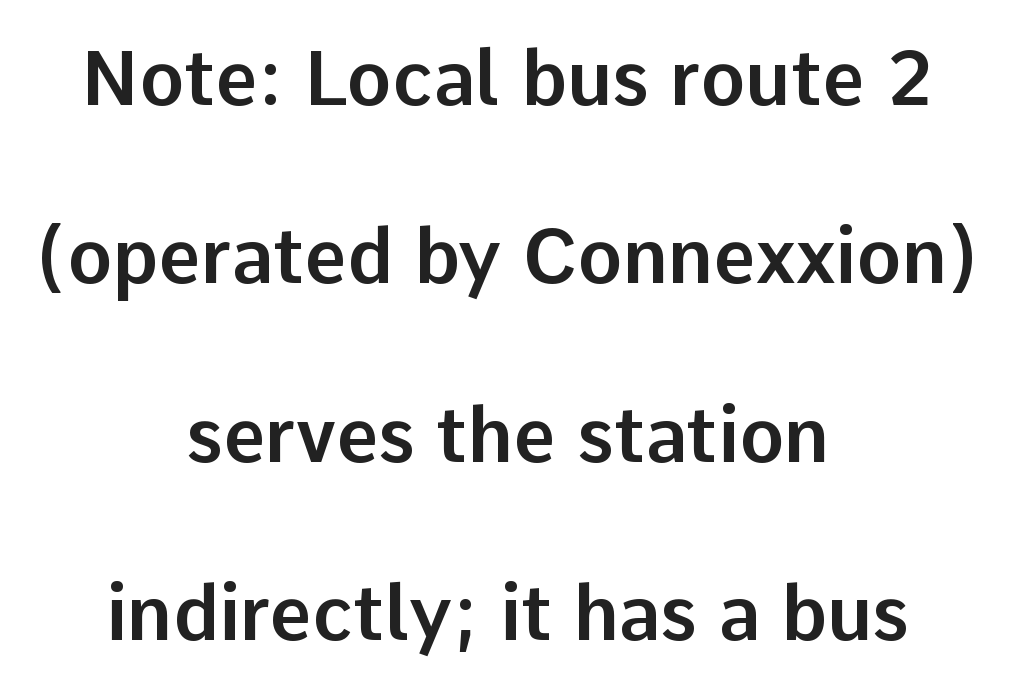
The image shows 75 px sans-serif type, upright; set centered, loose line spacing (2.38x), normal letter spacing, not underlined; low stroke contrast and a medium x-height.
